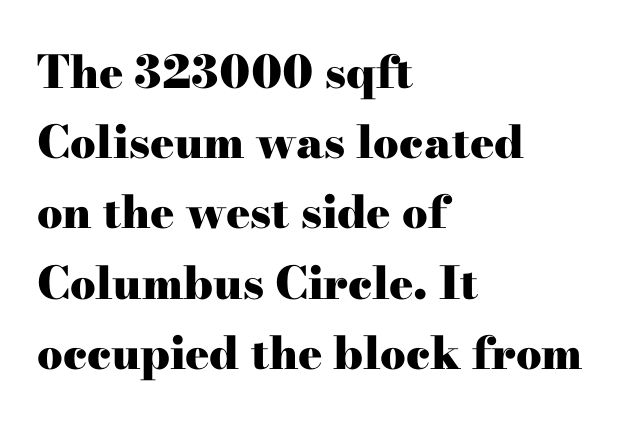
The image shows 45 px heavy, wide serif type, upright; set left-aligned, normal line spacing (1.56x), normal letter spacing, not underlined; high stroke contrast and a small x-height.
